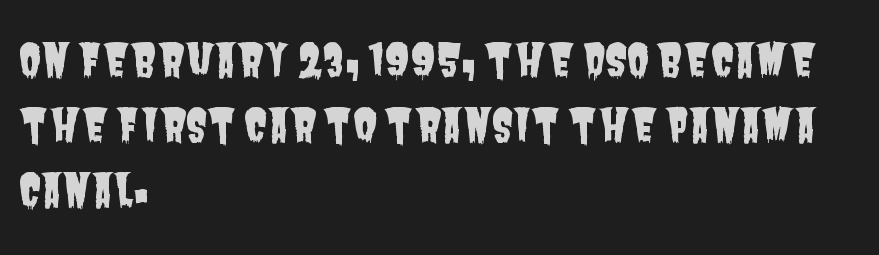
You can tell from the bare stems that sans-serif type was used. The gaps between neighbouring characters are ordinary and unremarkable. Check the space under the baseline: it is left empty. Left-aligned paragraph, ragged on the right. Each letter keeps its own natural width here, so spacing adapts to shape.
